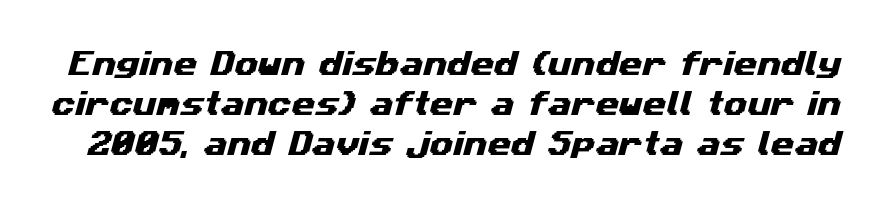
Q: Is the text underlined? A: No.
Q: Is the spacing between letters normal or unusually wide? A: Normal.
Q: Is the spacing between lines tight, normal or loose? A: Normal.
